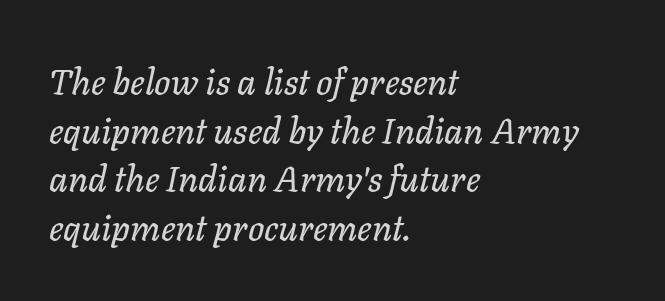
Leftover space on each line is placed entirely after the last word. Descenders are the only things crossing below the line. Rendered with sloped, italic letterforms. These lines are rendered in a variable-pitch font. Reading down the column, the eye jumps a familiar distance to each next line. Letter spacing: default.
